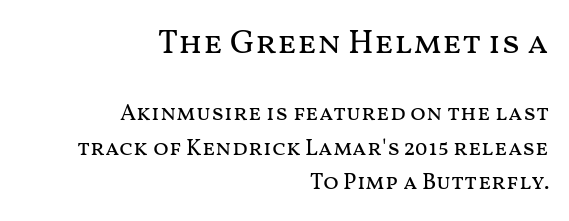
The image shows 34 px regular-weight, wide type, upright; set right-aligned, normal line spacing (1.5x), normal letter spacing, not underlined; the first (top) block is 1.48x larger; medium stroke contrast and a medium x-height.
